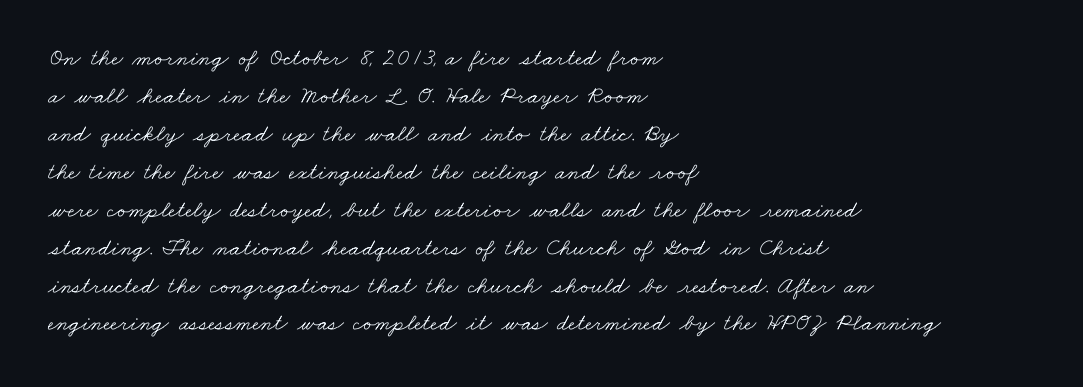
Q: Is the text bold? A: No.
Q: Is the text underlined? A: No.
Q: How is the paragraph aligned? A: Left-aligned.
Q: Is the spacing between letters normal or unusually wide? A: Normal.
Q: Is the spacing between lines tight, normal or loose? A: Normal.
